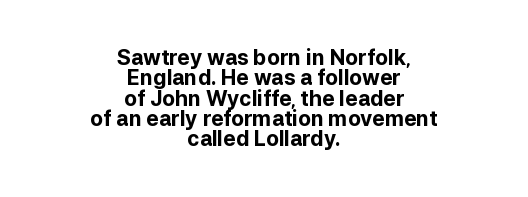
Quick note: not italic, upright. The rag falls on both sides of this text block equally. Honestly, there is no underline to notice here at all. You could call the tracking neutral — neither tight nor loose. This block would grow much taller if given ordinary leading; it's compressed now. Strong, thick strokes mark this as bold type.
